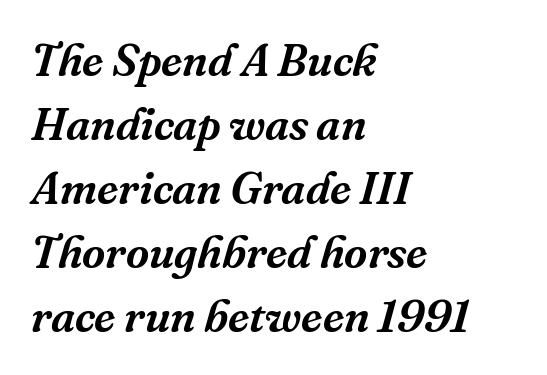
The image shows 45 px serif type, italic (leaning right); set left-aligned, normal line spacing (1.42x), normal letter spacing, not underlined; medium stroke contrast and a medium x-height.
